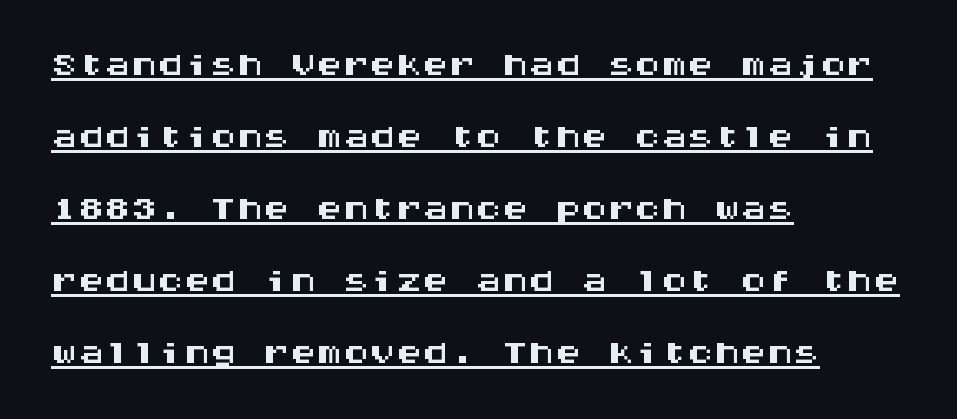
The font's upright variant was chosen for this text. Notice how a bar underscores the lettering throughout. What kind of face is this? One without serifs — a sans. Casual observation: everything's shoved over to the left.
